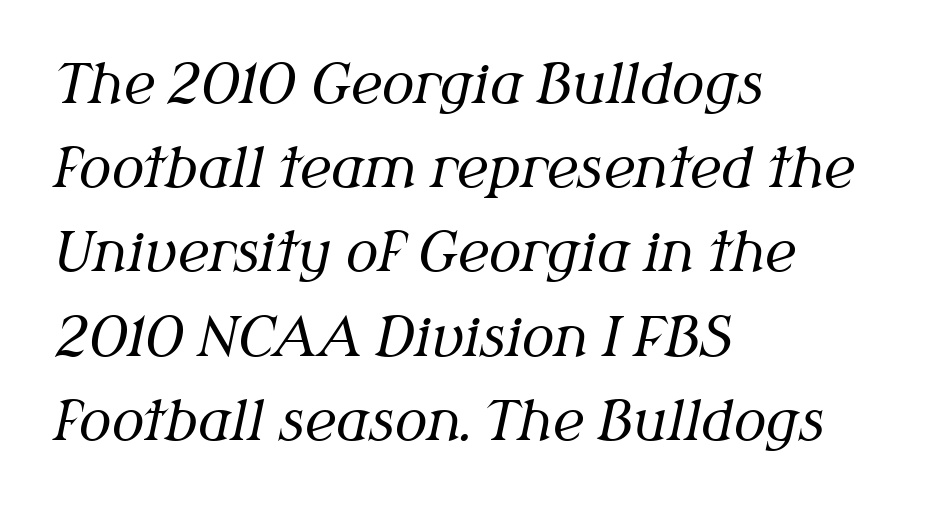
Spacing verdict: proportional, widths tailored to each character. The font family rendered here belongs to the serif group. In CSS terms this would be text-align: left. The glyphs look as if they've been sheared to an angle. Clear beneath every line of the passage.
